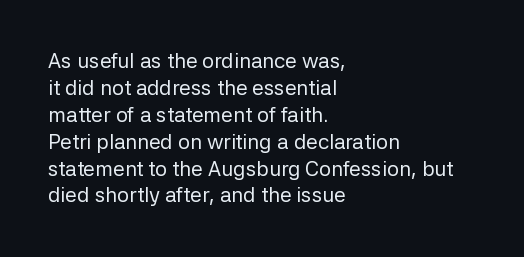
The image shows 21 px text type, upright; set left-aligned, normal line spacing (1.28x), normal letter spacing, not underlined.
